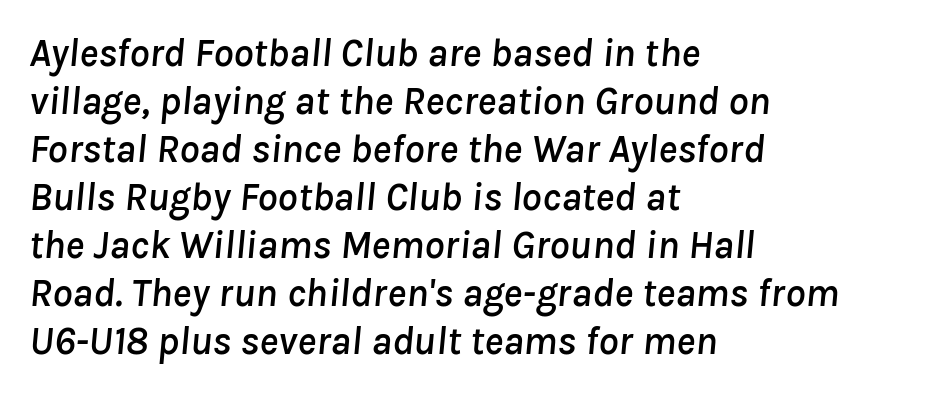
{"italic": "yes", "lean": "right", "slant_degrees": 8, "width": "normal", "stroke_contrast": "low", "x_height": "medium", "monospaced": "no", "underline": "no", "align": "left", "line_spacing_ratio": 1.2, "letter_spacing": "normal", "letter_spacing_em": 0.0, "glyph_px": 40}
